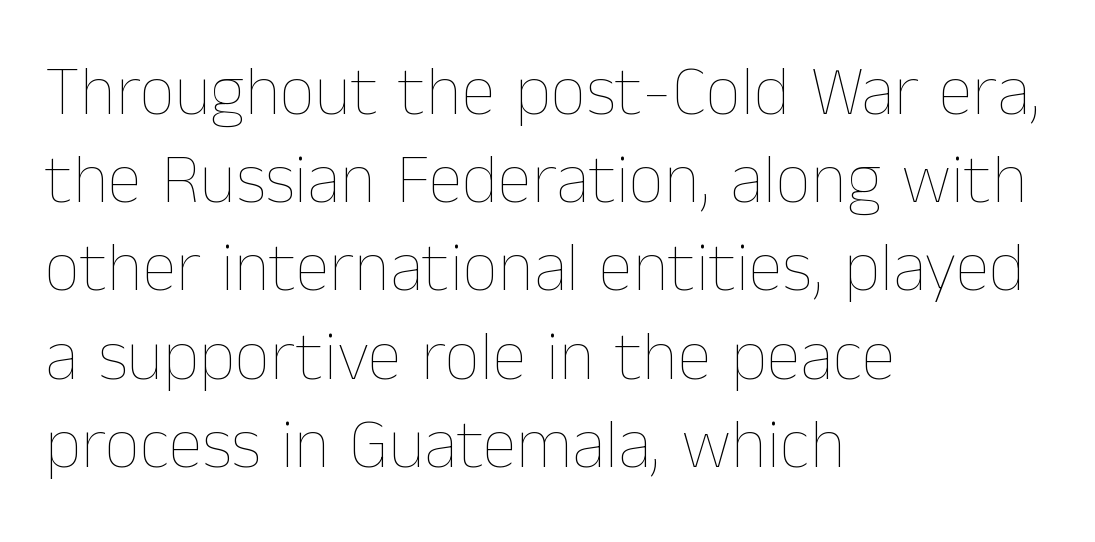
{"italic": "no", "bold": "no", "weight": "thin", "width": "normal", "stroke_contrast": "low", "x_height": "medium", "monospaced": "no", "underline": "no", "align": "left", "line_spacing": "normal", "line_spacing_ratio": 1.26, "letter_spacing": "normal", "letter_spacing_em": 0.0, "glyph_px": 70}
